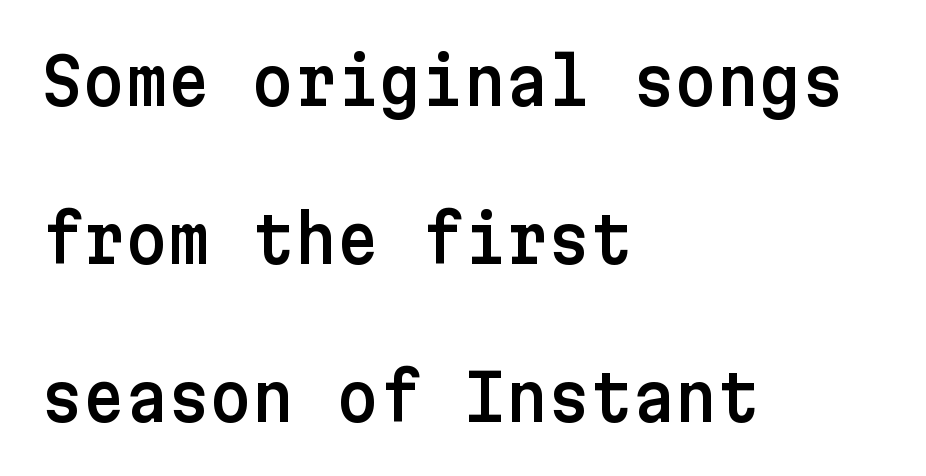
Characters follow at the spacing the type designer built in. Type without underlining. A roman cut, with each character standing at attention. How would I describe the line gaps? Wide and relaxed. The compositor pushed each line to the left boundary. The text was rendered using a sans face with plain stroke endings.
